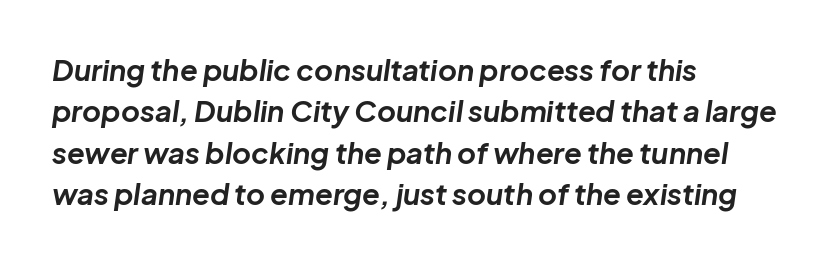
The image shows 29 px bold type, italic (leaning right); set left-aligned, normal line spacing (1.43x), normal letter spacing, not underlined; low stroke contrast and a medium x-height.
